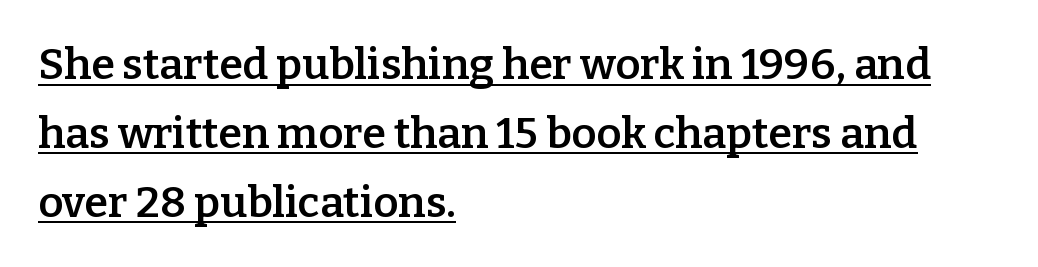
The image shows 43 px semibold serif type, upright; set left-aligned, normal line spacing (1.6x), normal letter spacing, underlined; low stroke contrast and a medium x-height.
